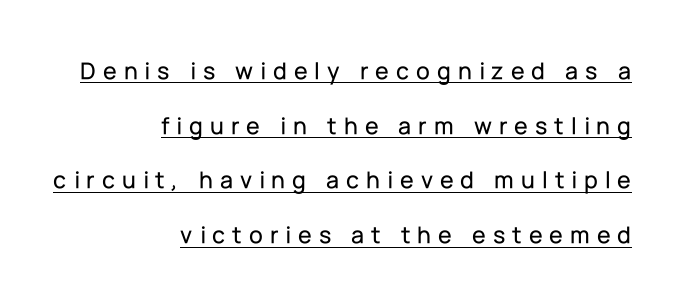
{"italic": "no", "underline": "yes", "align": "right", "line_spacing": "loose", "line_spacing_ratio": 2.19, "letter_spacing": "wide", "letter_spacing_em": 0.28, "glyph_px": 25}
